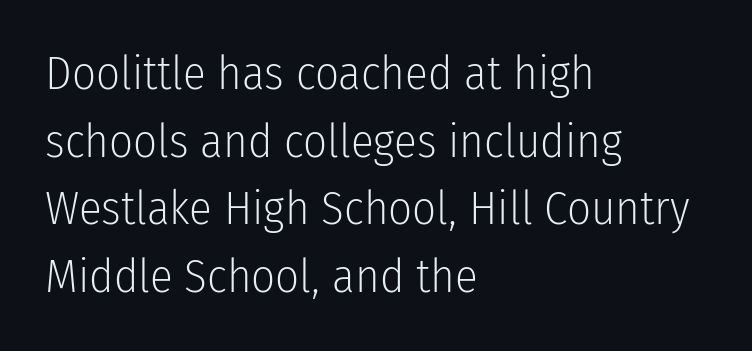
Weight: in the light-to-regular range. You could not count columns in this text — the font is proportionally spaced. Descender tails drop into unmarked territory. Nothing sits at the stroke ends, so this counts as sans-serif.
